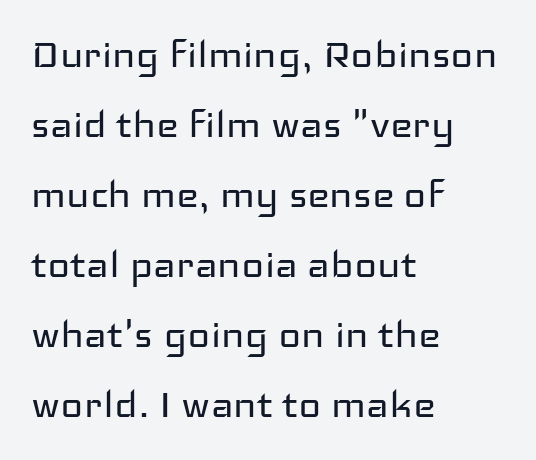
The image shows 48 px regular-weight, wide sans-serif type, upright; set left-aligned, normal line spacing (1.46x), normal letter spacing, not underlined; low stroke contrast and a medium x-height.
